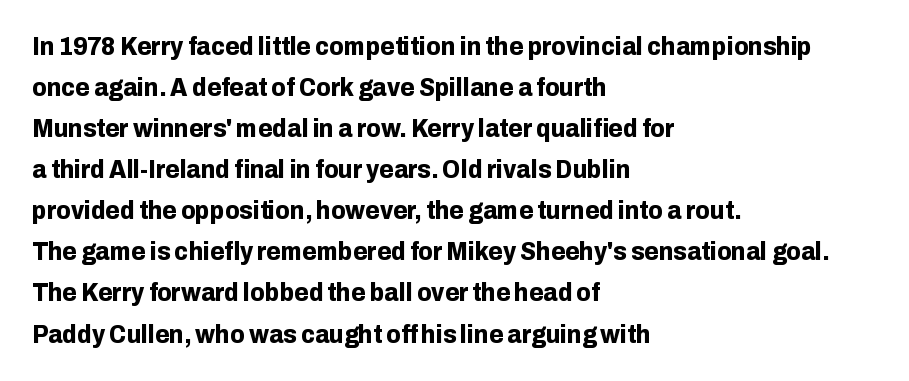
Q: Is the text bold? A: Yes.
Q: Is the text italic (slanted)? A: No, it is upright.
Q: Is the text underlined? A: No.
Q: How is the paragraph aligned? A: Left-aligned.
Q: Is the spacing between letters normal or unusually wide? A: Normal.
Q: Is the spacing between lines tight, normal or loose? A: Normal.
